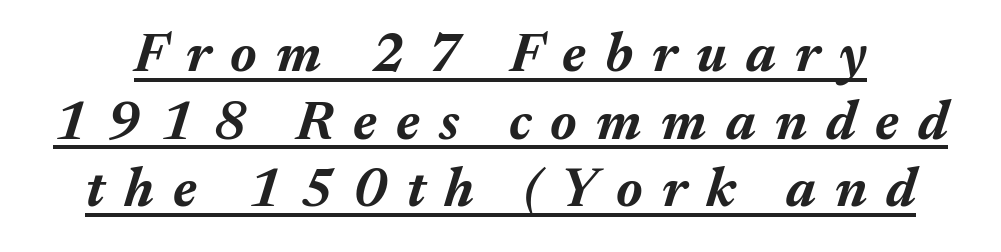
Tall strokes in this sample are angled rather than plumb. Notice how thick the strokes are: this is what a full bold looks like. The tracking reads as deliberately expanded to a designer's eye. Looks like someone drew a line under every word here. Proportional: the letters do not fall into vertical columns.
